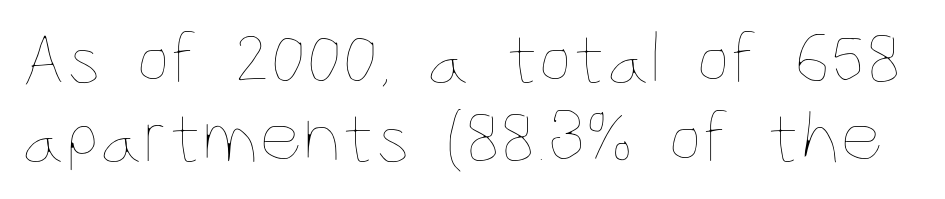
Q: Is the text bold? A: No.
Q: Is the text italic (slanted)? A: No, it is upright.
Q: Is the text underlined? A: No.
Q: Is the spacing between letters normal or unusually wide? A: Normal.
Q: Is the spacing between lines tight, normal or loose? A: Tight.
Q: Width (condensed, normal, or wide)? A: Condensed.
Q: Stroke contrast? A: Low.
Q: x-height? A: Large.
Q: Monospaced? A: No.
